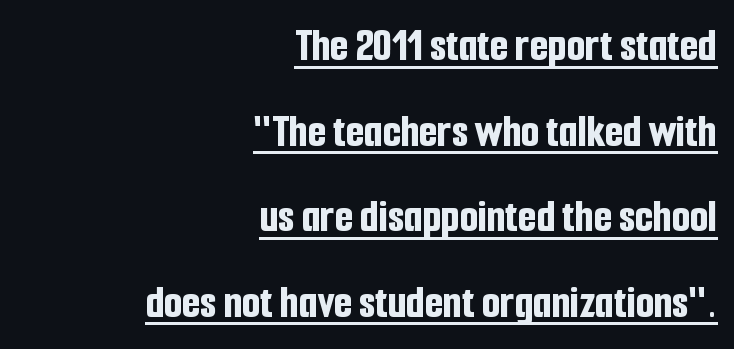
Words appear dense and cohesive because spacing is normal. Looks like regular typesetting: each glyph gets only the width it needs. Unlike italic type, these characters show no tilt at all. Visually the block forms a straight wall on the right and a jagged coastline on the left.
